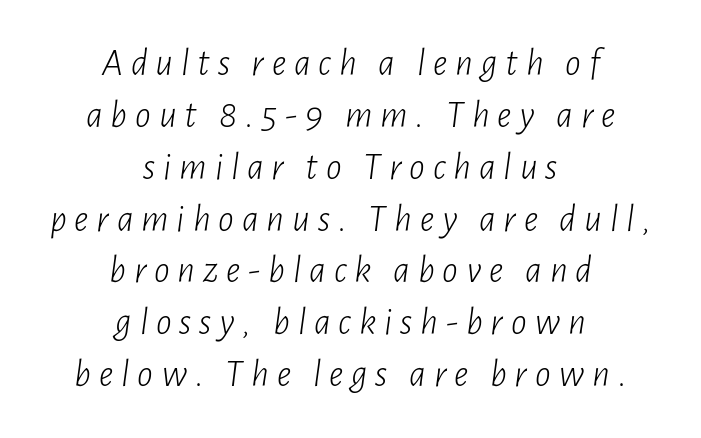
The image shows 39 px light, condensed type, italic (leaning right); set centered, normal line spacing (1.33x), unusually wide letter spacing (+0.2 em), not underlined; low stroke contrast and a medium x-height.
